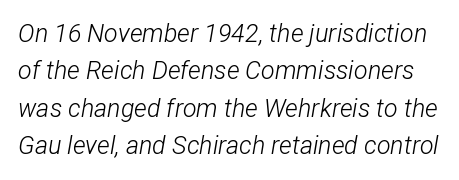
The image shows 25 px text type, italic (leaning right); set normal line spacing (1.5x), normal letter spacing, not underlined.
